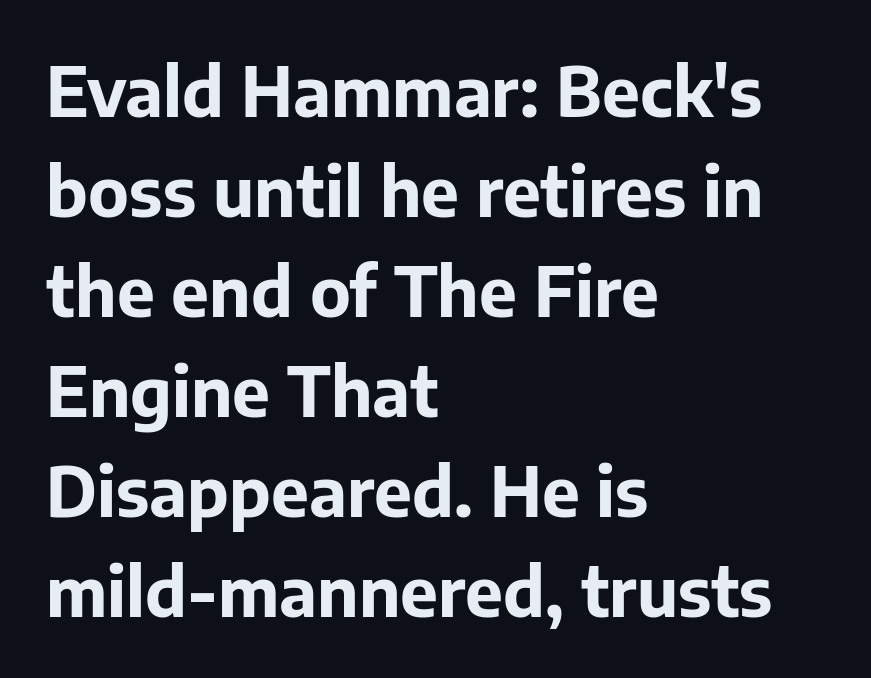
The specimen reads as upright at a glance. Students, this is bold: see how much ink each stroke carries. The paragraph has a hard left edge and a soft right edge. The passage shown is typed in a proportional face where columns would drift. Leading: standard. Look at the tracking — it's just the regular setting, nothing added.
